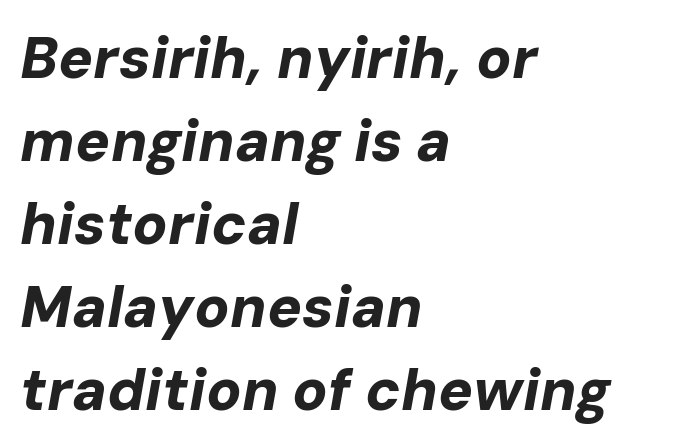
{"italic": "yes", "lean": "right", "slant_degrees": 10, "bold": "yes", "weight": "bold", "width": "normal", "stroke_contrast": "low", "x_height": "medium", "monospaced": "no", "underline": "no", "align": "left", "line_spacing": "normal", "line_spacing_ratio": 1.43, "letter_spacing": "normal", "letter_spacing_em": 0.0, "glyph_px": 58}
